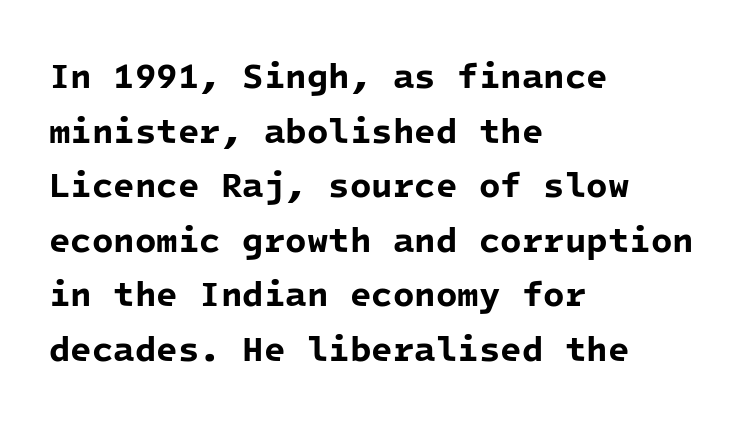
Q: Is the text bold? A: Yes.
Q: Is the typeface a serif or a sans-serif typeface? A: Sans-serif.
Q: Is the text underlined? A: No.
Q: How is the paragraph aligned? A: Left-aligned.
Q: Is the spacing between letters normal or unusually wide? A: Normal.
Q: Is the spacing between lines tight, normal or loose? A: Normal.
Q: Width (condensed, normal, or wide)? A: Normal.
Q: Stroke contrast? A: Low.
Q: x-height? A: Medium.
Q: Monospaced? A: Yes.
